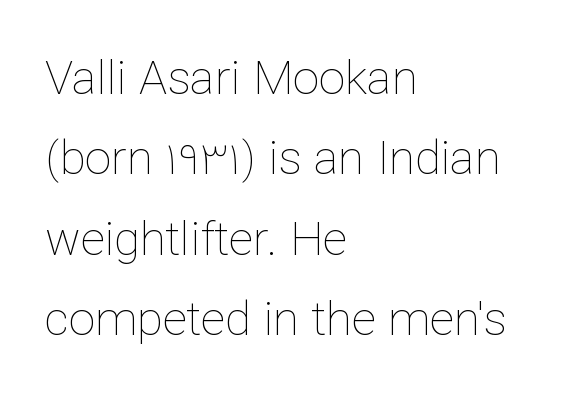
Q: Is the text bold? A: No.
Q: Is the text italic (slanted)? A: No, it is upright.
Q: Is the text underlined? A: No.
Q: How is the paragraph aligned? A: Left-aligned.
Q: Is the spacing between letters normal or unusually wide? A: Normal.
Q: Width (condensed, normal, or wide)? A: Normal.
Q: Stroke contrast? A: Low.
Q: x-height? A: Medium.
Q: Monospaced? A: No.
